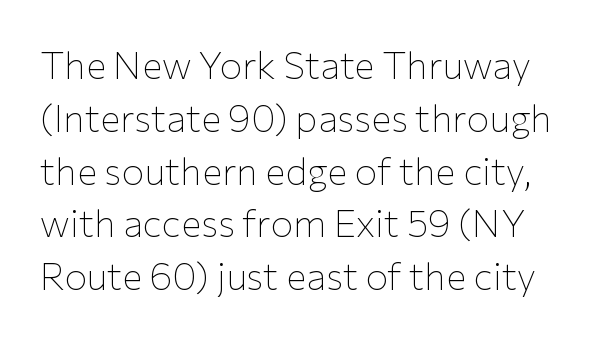
The image shows 38 px thin sans-serif type, upright; set normal line spacing (1.39x), normal letter spacing, not underlined; low stroke contrast and a medium x-height.
